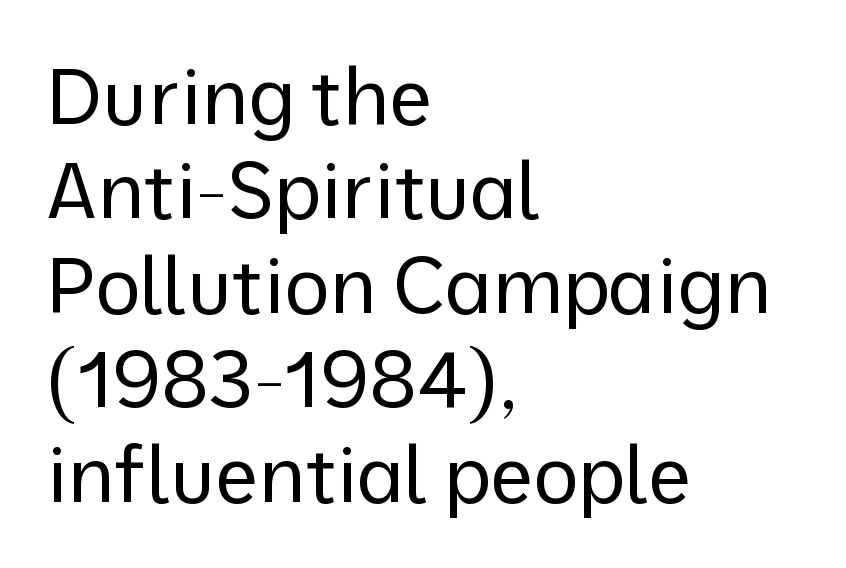
Q: Is the text bold? A: No.
Q: Is the text italic (slanted)? A: No, it is upright.
Q: Is the typeface a serif or a sans-serif typeface? A: Sans-serif.
Q: Is the text underlined? A: No.
Q: How is the paragraph aligned? A: Left-aligned.
Q: Is the spacing between letters normal or unusually wide? A: Normal.
Q: Width (condensed, normal, or wide)? A: Normal.
Q: Stroke contrast? A: Low.
Q: x-height? A: Medium.
Q: Monospaced? A: No.
